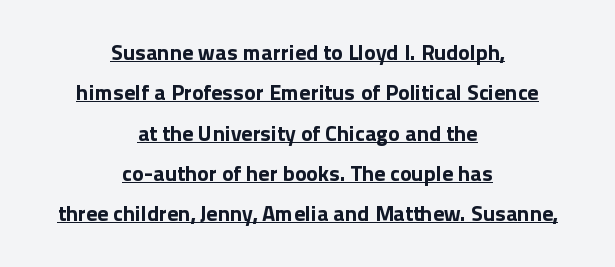
The image shows 22 px bold type, upright; set centered, line spacing 1.83x, normal letter spacing, underlined.
